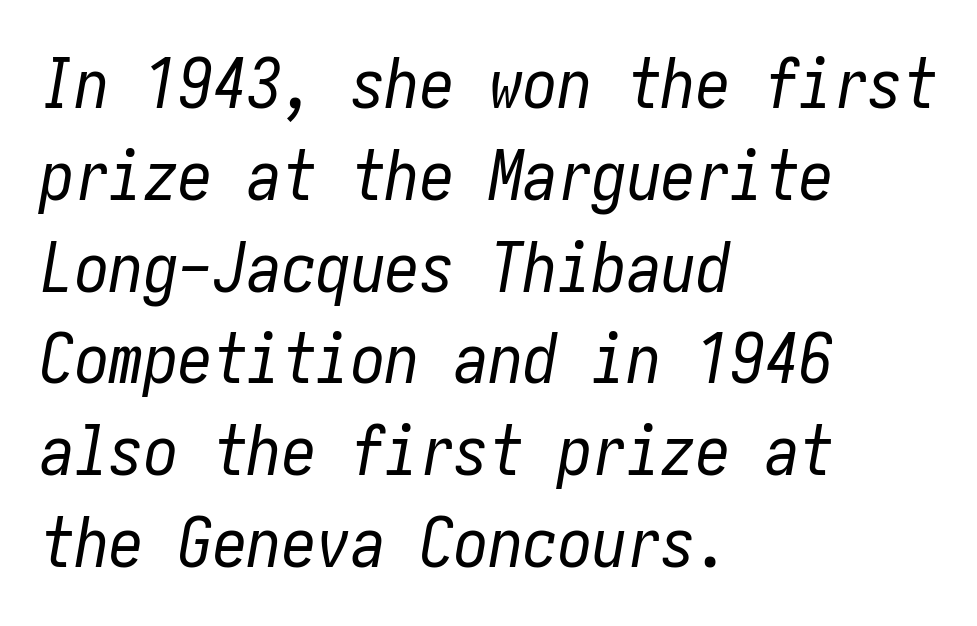
The image shows 69 px regular-weight, condensed type, italic (leaning right); set left-aligned, normal line spacing (1.33x), normal letter spacing, not underlined; low stroke contrast and a medium x-height.
